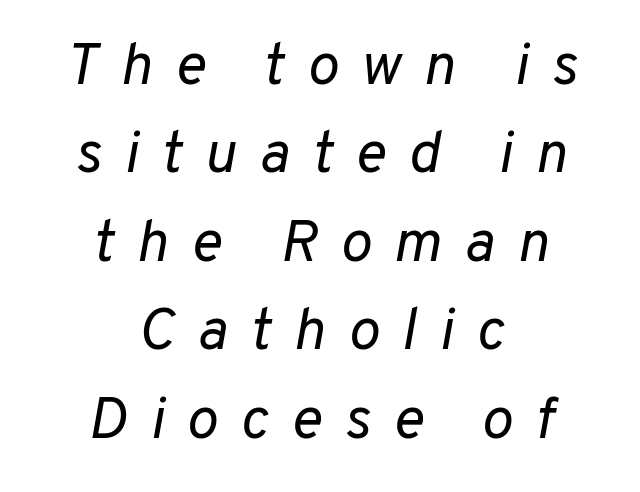
{"italic": "yes", "lean": "right", "slant_degrees": 10, "bold": "no", "weight": "regular", "width": "normal", "stroke_contrast": "low", "x_height": "medium", "monospaced": "no", "underline": "no", "align": "center", "line_spacing": "normal", "line_spacing_ratio": 1.5, "letter_spacing": "wide", "letter_spacing_em": 0.38, "glyph_px": 59}
